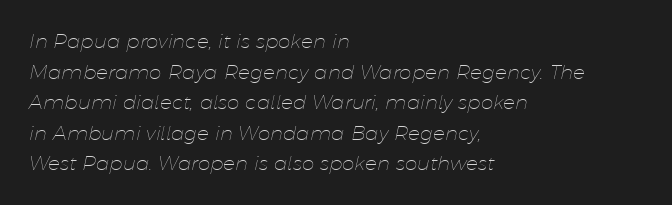
The image shows 20 px text type, italic (leaning right); set left-aligned, normal line spacing (1.53x), normal letter spacing, not underlined.
